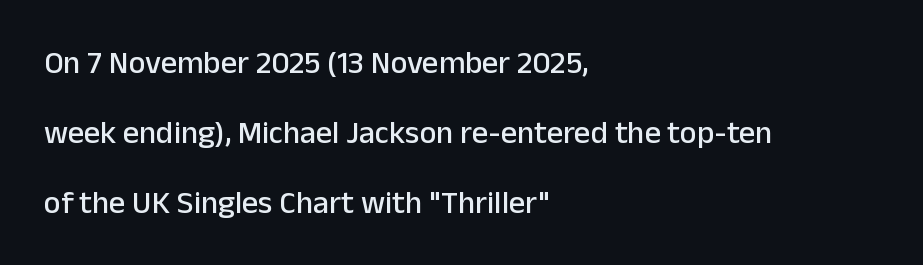
The image shows 32 px sans-serif type, upright; set left-aligned, loose line spacing (2.19x), normal letter spacing, not underlined; low stroke contrast and a medium x-height.
